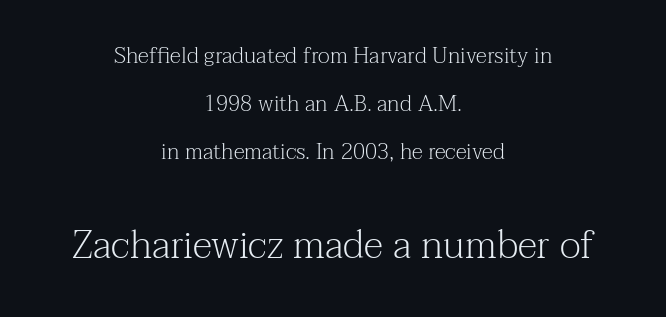
Think of a printed novel: that variable character pitch is what you see here. Short note: letters normally spaced. No letter is thick-stroked: the sample isn't bold. Italic? Not at all — the glyphs are vertical. These lines are centered, leaving both edges ragged. A serif font was chosen for this passage.
